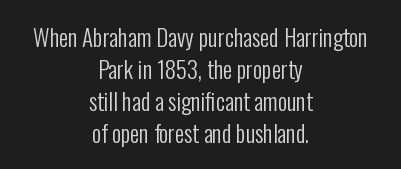
Q: Is the text bold? A: No.
Q: Is the text italic (slanted)? A: No, it is upright.
Q: Is the text underlined? A: No.
Q: How is the paragraph aligned? A: Centered.
Q: Is the spacing between letters normal or unusually wide? A: Normal.
Q: Is the spacing between lines tight, normal or loose? A: Normal.
